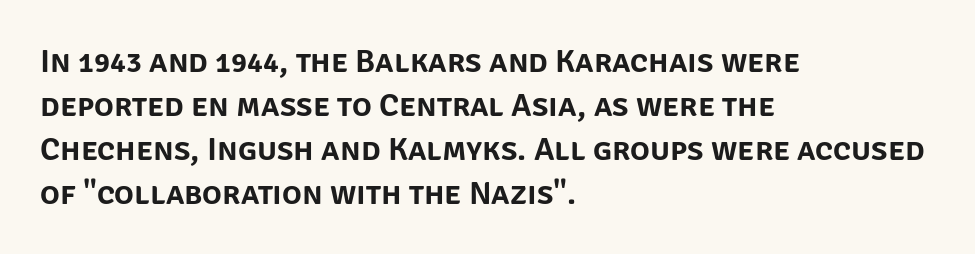
Q: Is the text italic (slanted)? A: No, it is upright.
Q: Is the typeface a serif or a sans-serif typeface? A: Sans-serif.
Q: Is the text underlined? A: No.
Q: How is the paragraph aligned? A: Left-aligned.
Q: Is the spacing between letters normal or unusually wide? A: Normal.
Q: Is the spacing between lines tight, normal or loose? A: Normal.
Q: Width (condensed, normal, or wide)? A: Normal.
Q: Stroke contrast? A: Low.
Q: x-height? A: Large.
Q: Monospaced? A: No.
